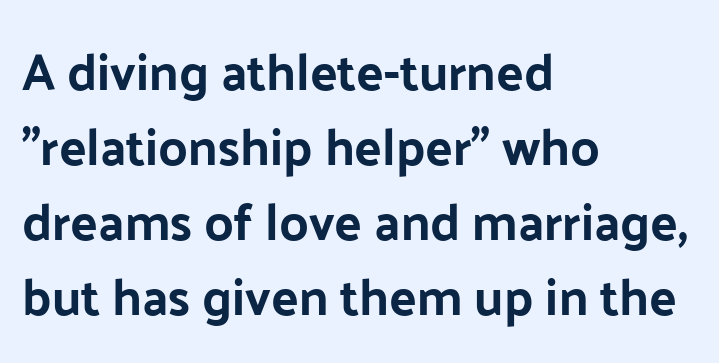
Q: Is the text italic (slanted)? A: No, it is upright.
Q: Is the typeface a serif or a sans-serif typeface? A: Sans-serif.
Q: Is the text underlined? A: No.
Q: How is the paragraph aligned? A: Left-aligned.
Q: Is the spacing between letters normal or unusually wide? A: Normal.
Q: Is the spacing between lines tight, normal or loose? A: Normal.
Q: Width (condensed, normal, or wide)? A: Normal.
Q: Stroke contrast? A: Low.
Q: x-height? A: Medium.
Q: Monospaced? A: No.
